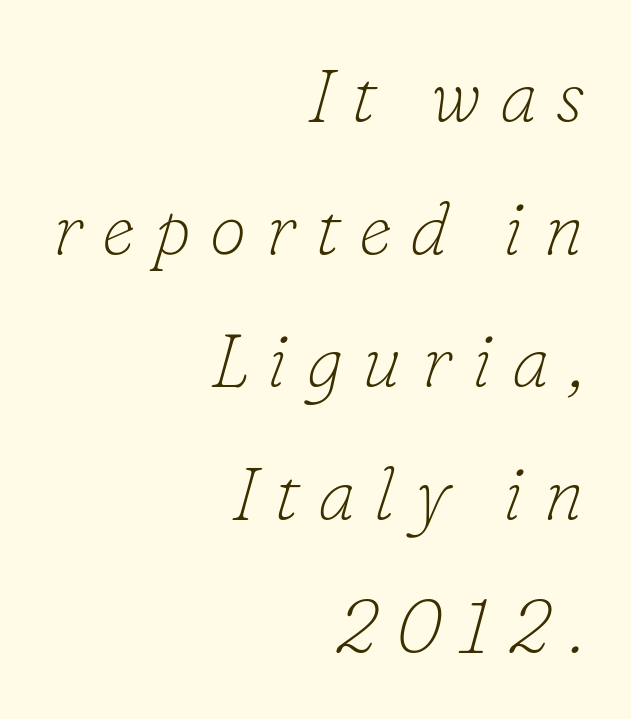
{"serif": "yes", "italic": "yes", "lean": "right", "slant_degrees": 16, "bold": "no", "weight": "thin", "width": "normal", "stroke_contrast": "low", "x_height": "small", "monospaced": "no", "underline": "no", "align": "right", "line_spacing_ratio": 1.77, "letter_spacing": "wide", "letter_spacing_em": 0.25, "glyph_px": 75}
